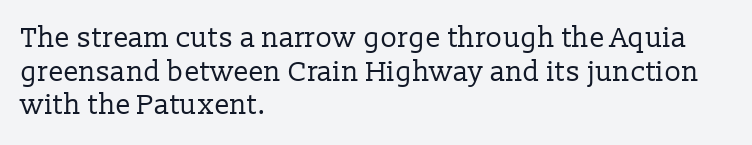
Q: Is the text bold? A: No.
Q: Is the text italic (slanted)? A: No, it is upright.
Q: Is the typeface a serif or a sans-serif typeface? A: Serif.
Q: Is the text underlined? A: No.
Q: How is the paragraph aligned? A: Left-aligned.
Q: Is the spacing between letters normal or unusually wide? A: Normal.
Q: Width (condensed, normal, or wide)? A: Normal.
Q: Stroke contrast? A: Low.
Q: x-height? A: Medium.
Q: Monospaced? A: No.
